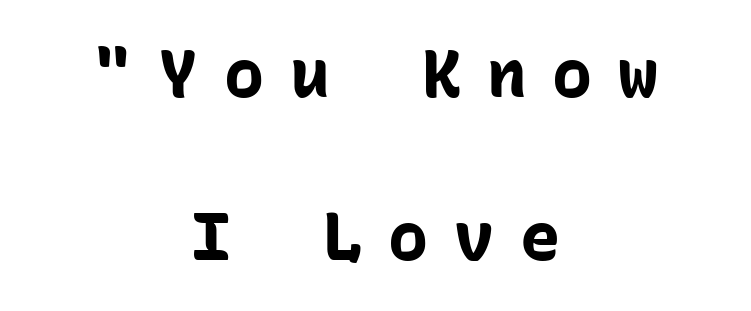
Summary of vertical rhythm: relaxed, with wide interline spacing. The letters are spread apart with noticeably loose tracking. Students, this is bold: see how much ink each stroke carries. Horizontally, the lines are justified to the midpoint only.
